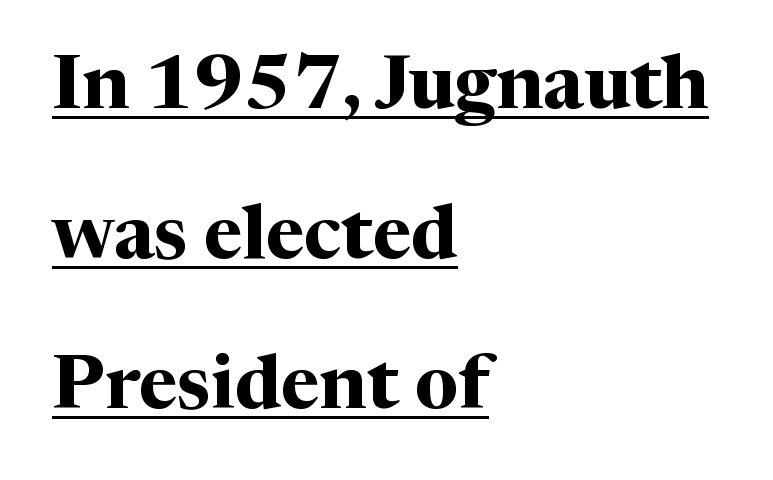
{"serif": "yes", "italic": "no", "bold": "yes", "weight": "bold", "width": "normal", "stroke_contrast": "medium", "x_height": "medium", "monospaced": "no", "underline": "yes", "align": "left", "line_spacing": "loose", "line_spacing_ratio": 2.0, "letter_spacing": "normal", "letter_spacing_em": 0.0, "glyph_px": 75}
